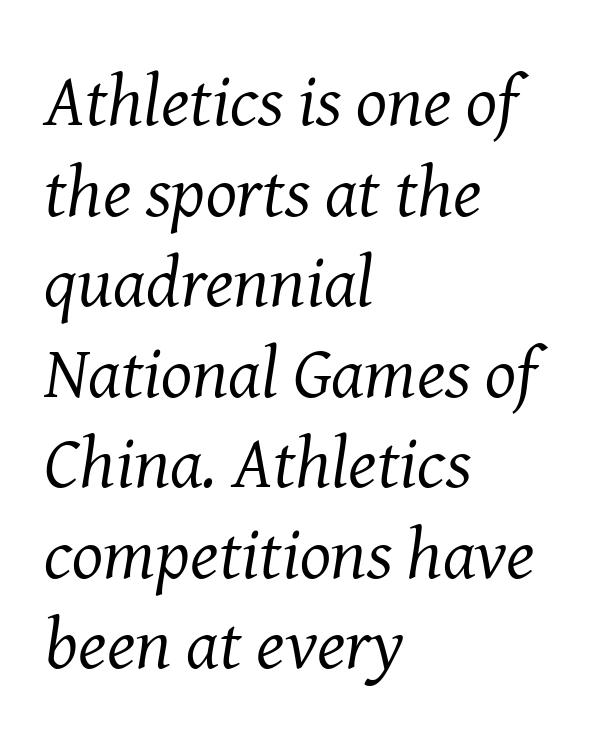
{"serif": "yes", "italic": "yes", "lean": "right", "slant_degrees": 8, "bold": "no", "weight": "regular", "width": "normal", "stroke_contrast": "medium", "x_height": "medium", "monospaced": "no", "underline": "no", "align": "left", "line_spacing_ratio": 1.24, "letter_spacing": "normal", "letter_spacing_em": 0.0, "glyph_px": 73}
